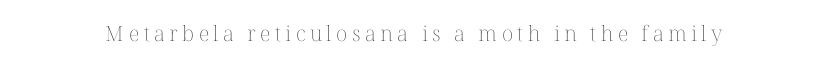
{"italic": "no", "bold": "no", "underline": "no", "letter_spacing": "wide", "letter_spacing_em": 0.21, "glyph_px": 21}
